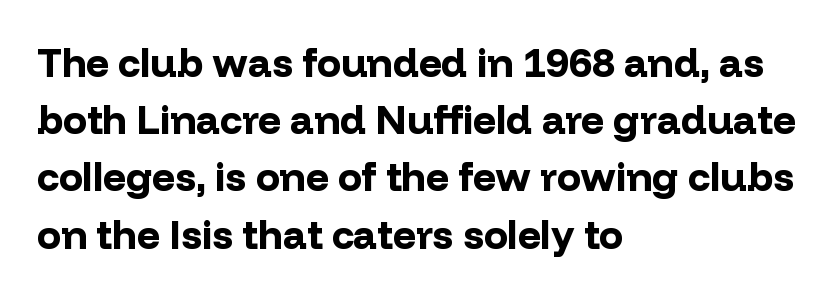
{"serif": "no", "italic": "no", "bold": "yes", "weight": "bold", "width": "normal", "stroke_contrast": "low", "x_height": "medium", "monospaced": "no", "underline": "no", "align": "left", "line_spacing": "normal", "line_spacing_ratio": 1.43, "letter_spacing": "normal", "letter_spacing_em": 0.0, "glyph_px": 40}
